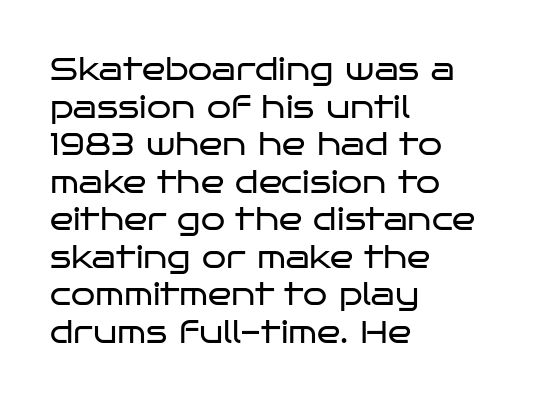
{"serif": "no", "italic": "no", "bold": "no", "weight": "regular", "width": "wide", "stroke_contrast": "low", "x_height": "large", "monospaced": "no", "underline": "no", "align": "left", "line_spacing_ratio": 1.21, "letter_spacing": "normal", "letter_spacing_em": 0.0, "glyph_px": 31}
